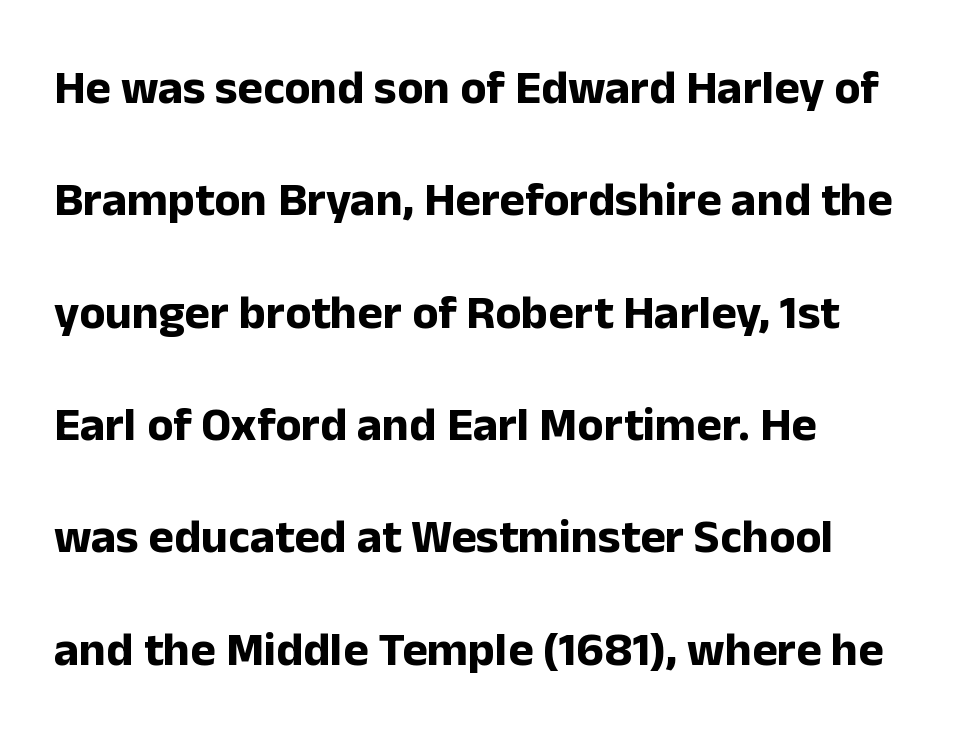
The image shows 48 px bold sans-serif type, upright; set left-aligned, loose line spacing (2.34x), normal letter spacing, not underlined; low stroke contrast and a medium x-height.
